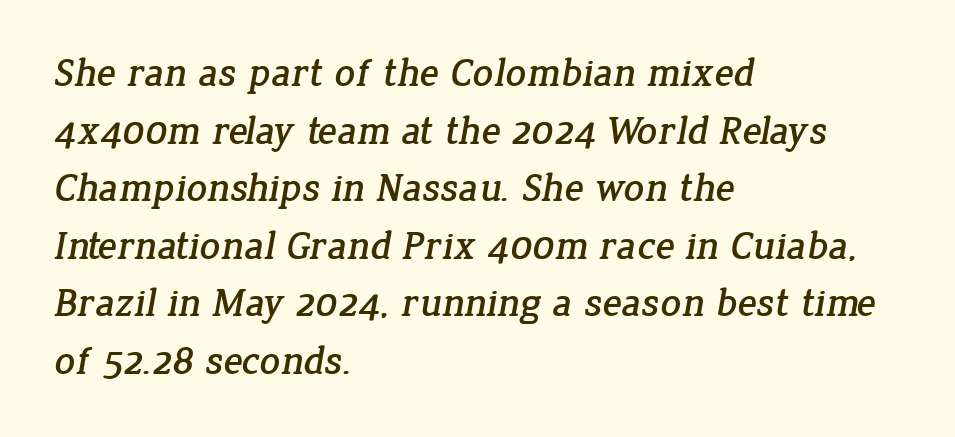
The ragged edge is on the right, which tells us the setting is flush left. How would I describe the line gaps? Plain and ordinary. The line texture is even and compact thanks to regular tracking. The baseline area is clear.
